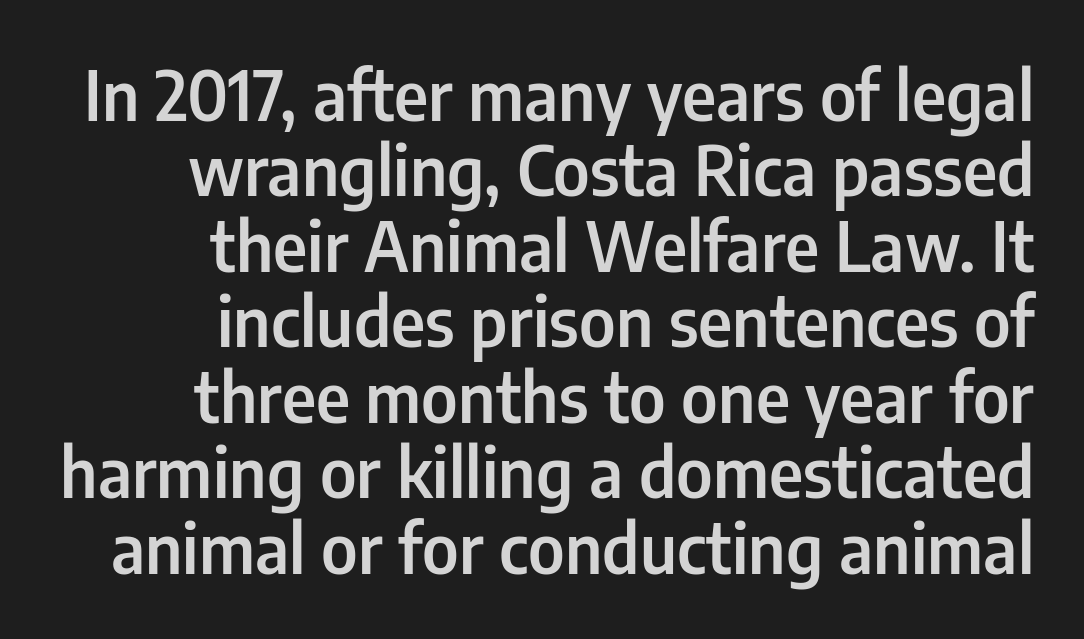
Q: Is the text bold? A: Semi-bold.
Q: Is the text italic (slanted)? A: No, it is upright.
Q: Is the typeface a serif or a sans-serif typeface? A: Sans-serif.
Q: Is the text underlined? A: No.
Q: How is the paragraph aligned? A: Right-aligned.
Q: Is the spacing between letters normal or unusually wide? A: Normal.
Q: Is the spacing between lines tight, normal or loose? A: Tight.
Q: Width (condensed, normal, or wide)? A: Condensed.
Q: Stroke contrast? A: Low.
Q: x-height? A: Medium.
Q: Monospaced? A: No.
